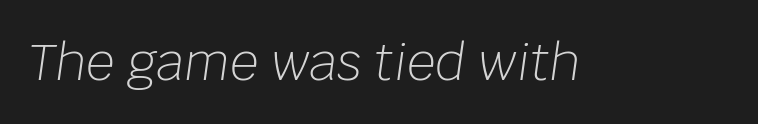
The image shows 50 px light type, italic (leaning right); set normal letter spacing, not underlined; low stroke contrast and a large x-height.
